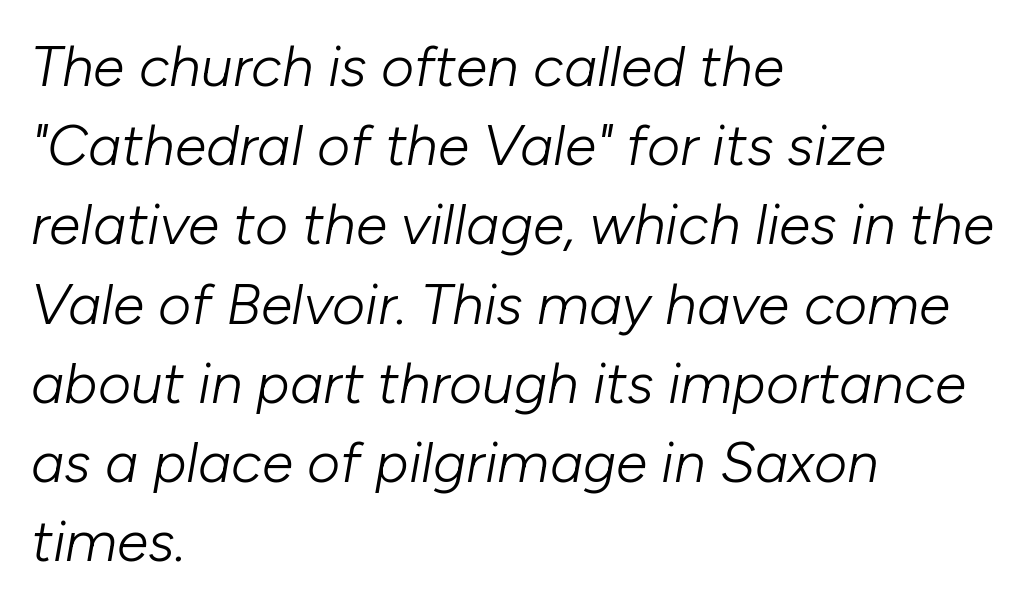
Q: Is the text bold? A: No.
Q: Is the text italic (slanted)? A: Yes, it leans right by about 10 degrees.
Q: Is the text underlined? A: No.
Q: How is the paragraph aligned? A: Left-aligned.
Q: Is the spacing between letters normal or unusually wide? A: Normal.
Q: Is the spacing between lines tight, normal or loose? A: Normal.
Q: Width (condensed, normal, or wide)? A: Normal.
Q: Stroke contrast? A: Low.
Q: x-height? A: Medium.
Q: Monospaced? A: No.
